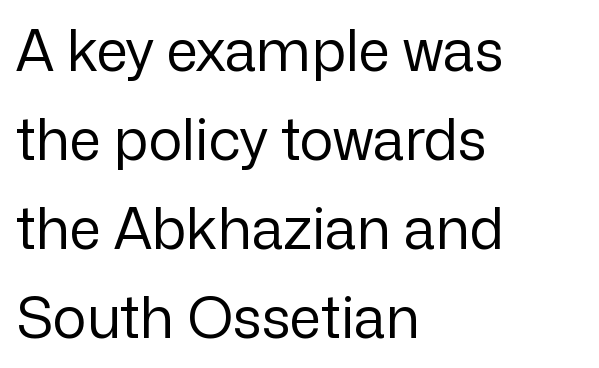
The image shows 57 px regular-weight sans-serif type, upright; set left-aligned, normal line spacing (1.56x), normal letter spacing, not underlined; low stroke contrast and a medium x-height.
